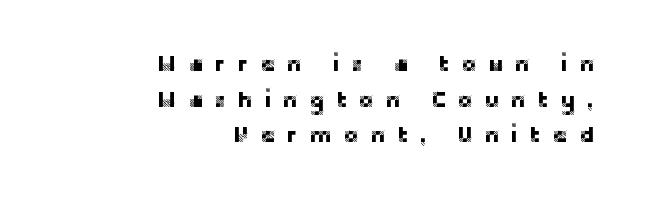
Q: Is the text italic (slanted)? A: No, it is upright.
Q: Is the text underlined? A: No.
Q: How is the paragraph aligned? A: Right-aligned.
Q: Is the spacing between letters normal or unusually wide? A: Unusually wide.
Q: Is the spacing between lines tight, normal or loose? A: Normal.
